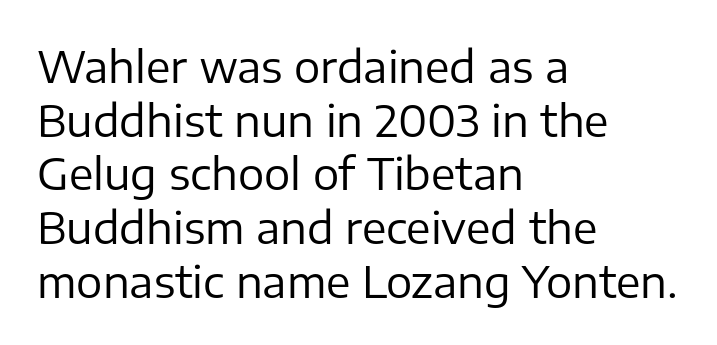
Q: Is the text bold? A: No.
Q: Is the text italic (slanted)? A: No, it is upright.
Q: Is the typeface a serif or a sans-serif typeface? A: Sans-serif.
Q: Is the text underlined? A: No.
Q: How is the paragraph aligned? A: Left-aligned.
Q: Is the spacing between letters normal or unusually wide? A: Normal.
Q: Width (condensed, normal, or wide)? A: Normal.
Q: Stroke contrast? A: Low.
Q: x-height? A: Medium.
Q: Monospaced? A: No.
